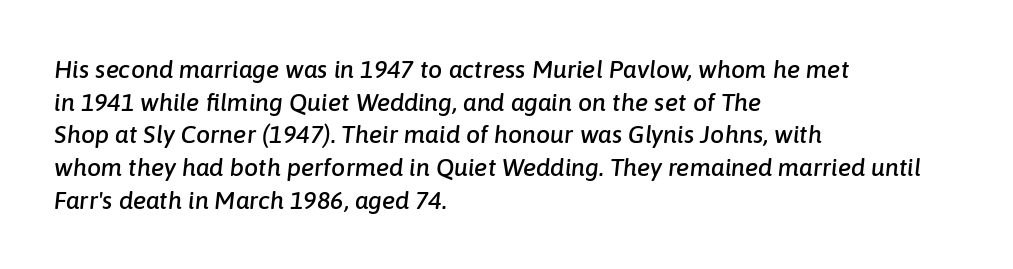
The image shows 25 px text type, italic (leaning right); set left-aligned, normal line spacing (1.31x), normal letter spacing, not underlined.
